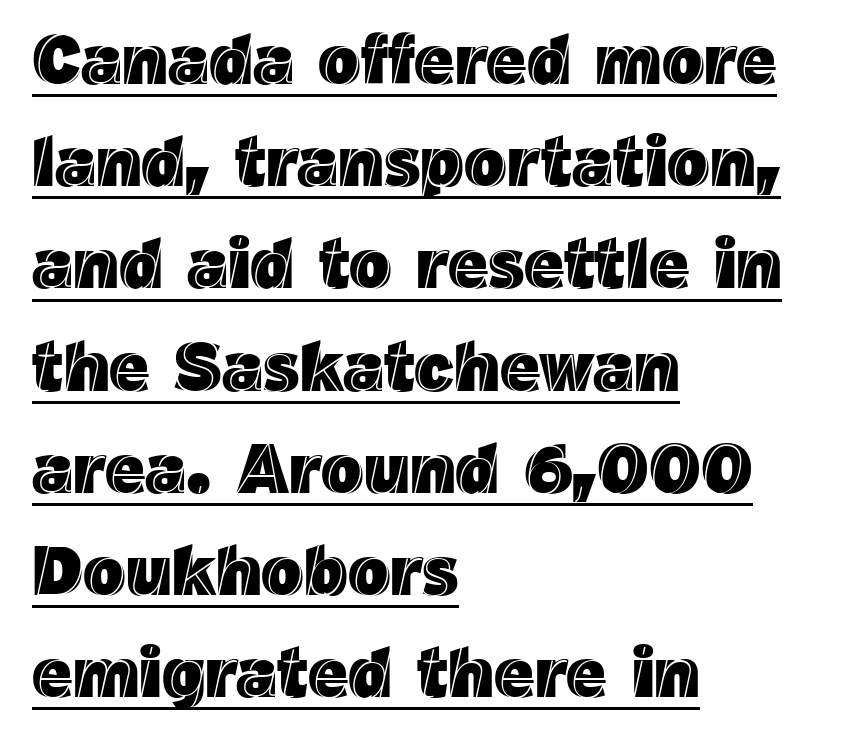
The image shows 70 px text type, upright; set left-aligned, normal line spacing (1.46x), normal letter spacing, underlined; a medium x-height.
